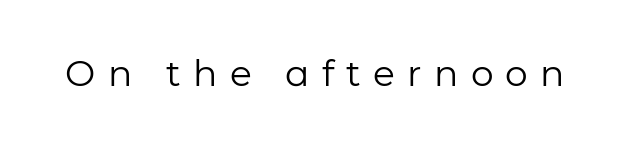
The image shows 36 px regular-weight sans-serif type, upright; set unusually wide letter spacing (+0.34 em), not underlined; low stroke contrast and a medium x-height.
